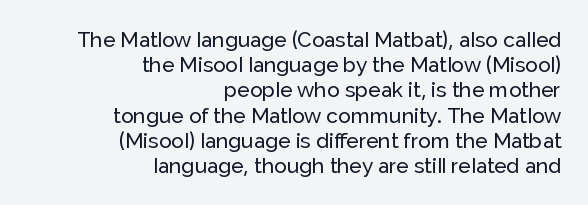
The image shows 21 px text type, upright; set right-aligned, line spacing 1.2x, normal letter spacing, not underlined.
